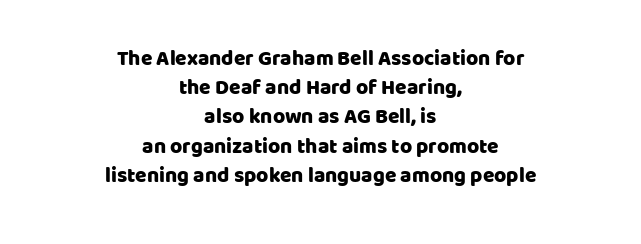
Q: Is the text italic (slanted)? A: No, it is upright.
Q: Is the text underlined? A: No.
Q: How is the paragraph aligned? A: Centered.
Q: Is the spacing between letters normal or unusually wide? A: Normal.
Q: Is the spacing between lines tight, normal or loose? A: Normal.
